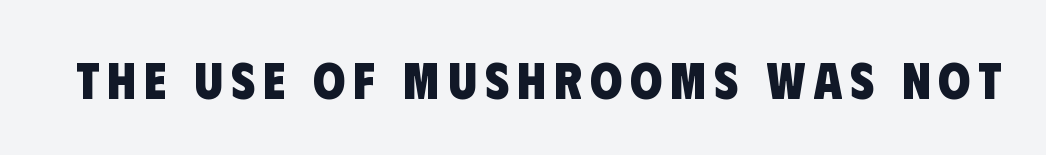
The image shows 52 px heavy, condensed sans-serif type; set not underlined; low stroke contrast and a large x-height.
